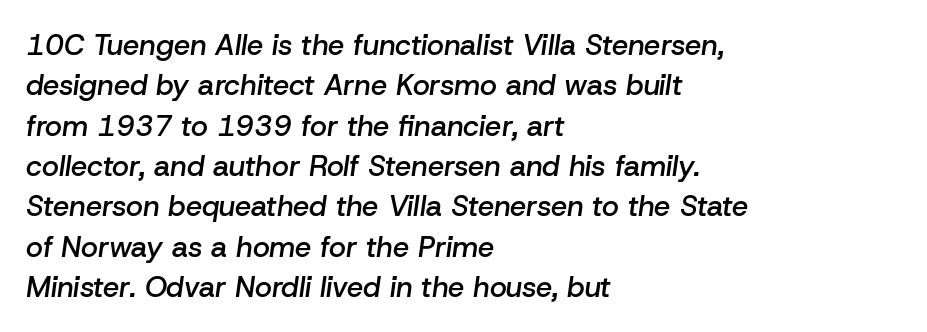
Q: Is the text bold? A: Semi-bold.
Q: Is the text italic (slanted)? A: Yes, it leans right by about 8 degrees.
Q: Is the text underlined? A: No.
Q: How is the paragraph aligned? A: Left-aligned.
Q: Is the spacing between letters normal or unusually wide? A: Normal.
Q: Is the spacing between lines tight, normal or loose? A: Normal.
Q: Width (condensed, normal, or wide)? A: Normal.
Q: Stroke contrast? A: Low.
Q: x-height? A: Medium.
Q: Monospaced? A: No.
